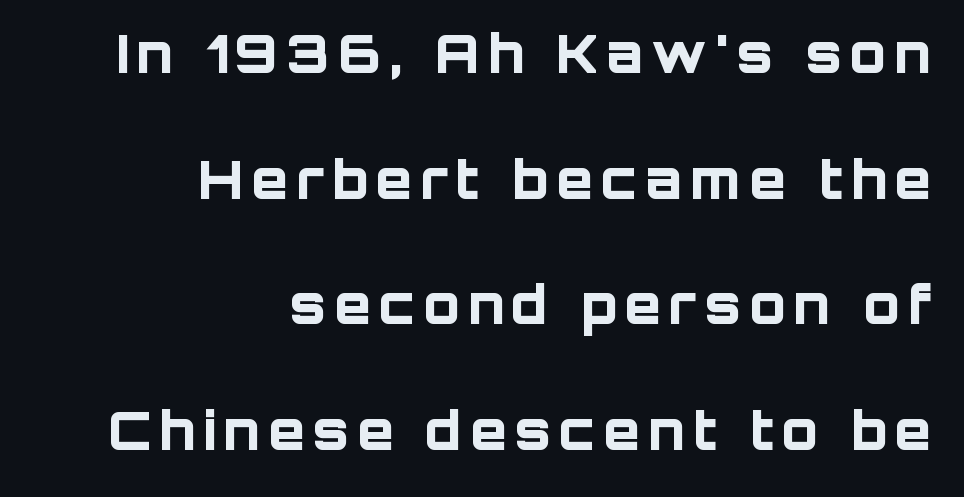
{"serif": "no", "italic": "no", "bold": "yes", "weight": "bold", "width": "normal", "stroke_contrast": "low", "x_height": "large", "monospaced": "no", "underline": "no", "align": "right", "line_spacing": "loose", "line_spacing_ratio": 2.37, "glyph_px": 53}
